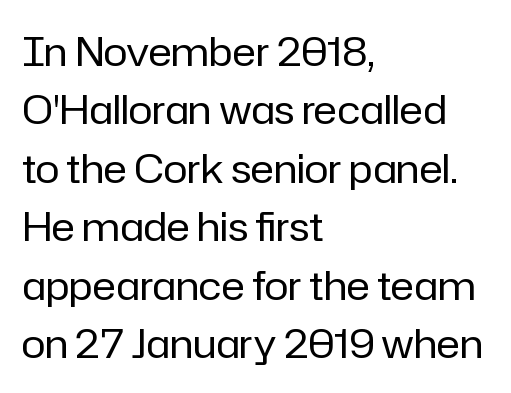
Q: Is the text bold? A: No.
Q: Is the text italic (slanted)? A: No, it is upright.
Q: Is the typeface a serif or a sans-serif typeface? A: Sans-serif.
Q: Is the text underlined? A: No.
Q: How is the paragraph aligned? A: Left-aligned.
Q: Is the spacing between letters normal or unusually wide? A: Normal.
Q: Is the spacing between lines tight, normal or loose? A: Normal.
Q: Width (condensed, normal, or wide)? A: Normal.
Q: Stroke contrast? A: Low.
Q: x-height? A: Medium.
Q: Monospaced? A: No.
